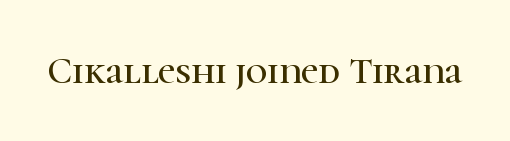
Q: Is the text italic (slanted)? A: No, it is upright.
Q: Is the typeface a serif or a sans-serif typeface? A: Serif.
Q: Is the text underlined? A: No.
Q: Is the spacing between letters normal or unusually wide? A: Normal.
Q: Width (condensed, normal, or wide)? A: Normal.
Q: Stroke contrast? A: High.
Q: x-height? A: Medium.
Q: Monospaced? A: No.
